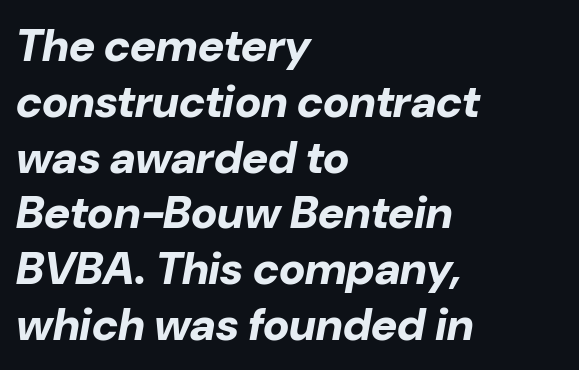
Q: Is the text bold? A: Yes.
Q: Is the text italic (slanted)? A: Yes, it leans right by about 10 degrees.
Q: Is the text underlined? A: No.
Q: How is the paragraph aligned? A: Left-aligned.
Q: Is the spacing between letters normal or unusually wide? A: Normal.
Q: Width (condensed, normal, or wide)? A: Normal.
Q: Stroke contrast? A: Low.
Q: x-height? A: Medium.
Q: Monospaced? A: No.
